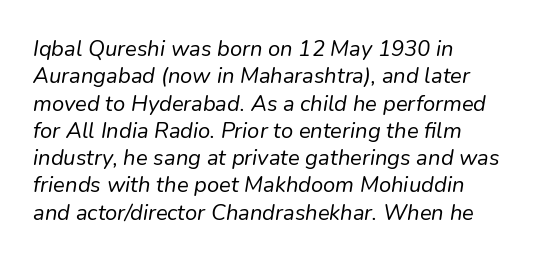
These glyphs show unthickened strokes, regular width or finer. Tall strokes in this sample are angled rather than plumb. The setting favours the left margin, as ordinary paragraphs usually do. A bare baseline throughout the passage. Is the letter spacing exaggerated? No — it looks like the ordinary default.
